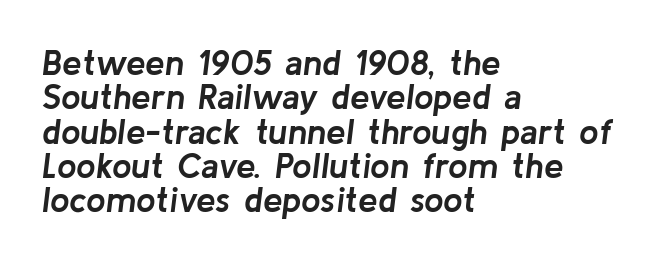
{"italic": "yes", "lean": "right", "slant_degrees": 8, "bold": "yes", "weight": "semibold", "width": "normal", "stroke_contrast": "low", "x_height": "medium", "monospaced": "no", "underline": "no", "align": "left", "line_spacing": "tight", "line_spacing_ratio": 0.98, "letter_spacing": "normal", "letter_spacing_em": 0.0, "glyph_px": 35}
